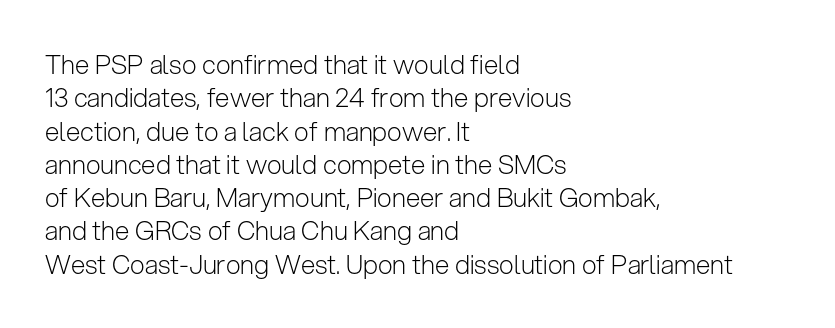
The image shows 26 px text type, upright; set left-aligned, normal line spacing (1.28x), normal letter spacing, not underlined.
